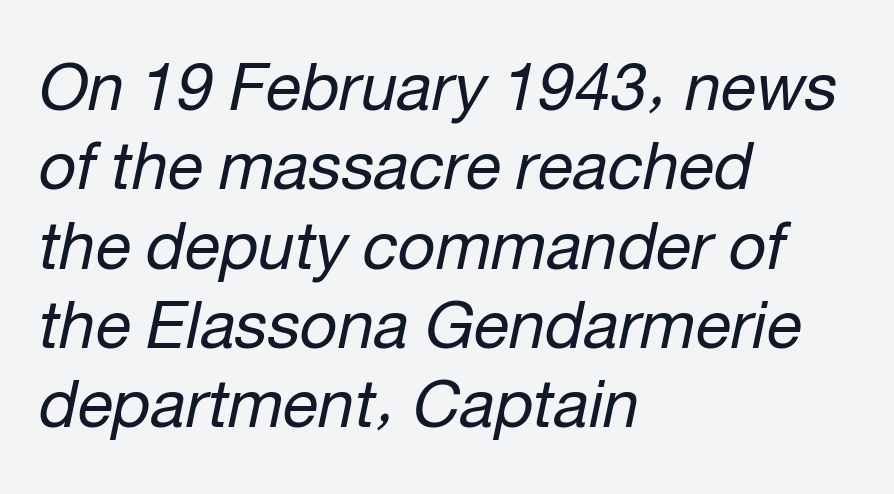
Q: Is the text bold? A: No.
Q: Is the text italic (slanted)? A: Yes, it leans right by about 12 degrees.
Q: Is the text underlined? A: No.
Q: How is the paragraph aligned? A: Left-aligned.
Q: Is the spacing between letters normal or unusually wide? A: Normal.
Q: Width (condensed, normal, or wide)? A: Normal.
Q: Stroke contrast? A: Low.
Q: x-height? A: Medium.
Q: Monospaced? A: No.
